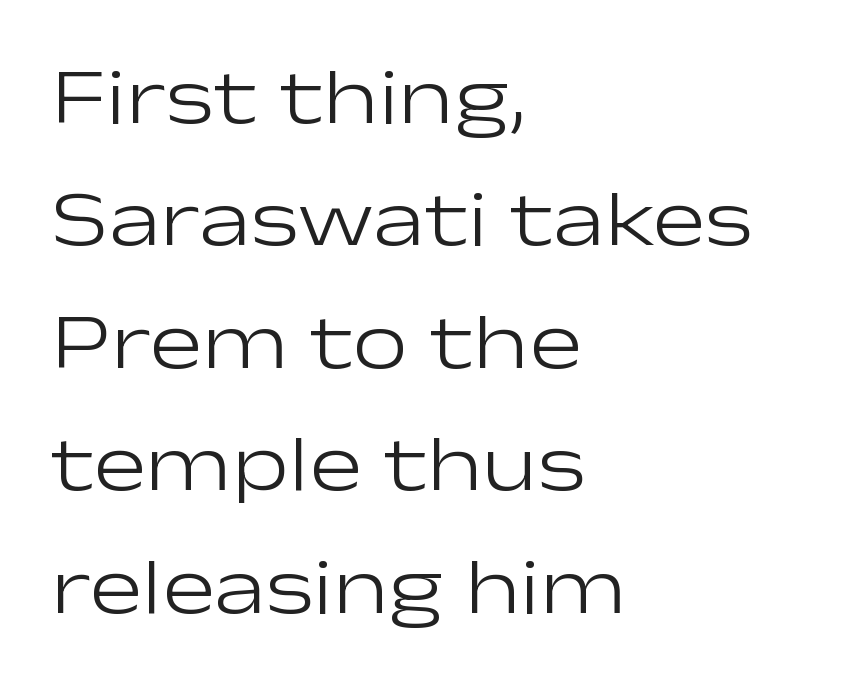
Q: Is the text bold? A: No.
Q: Is the text italic (slanted)? A: No, it is upright.
Q: Is the typeface a serif or a sans-serif typeface? A: Sans-serif.
Q: Is the text underlined? A: No.
Q: How is the paragraph aligned? A: Left-aligned.
Q: Is the spacing between letters normal or unusually wide? A: Normal.
Q: Is the spacing between lines tight, normal or loose? A: Normal.
Q: Width (condensed, normal, or wide)? A: Wide.
Q: Stroke contrast? A: Low.
Q: x-height? A: Medium.
Q: Monospaced? A: No.
